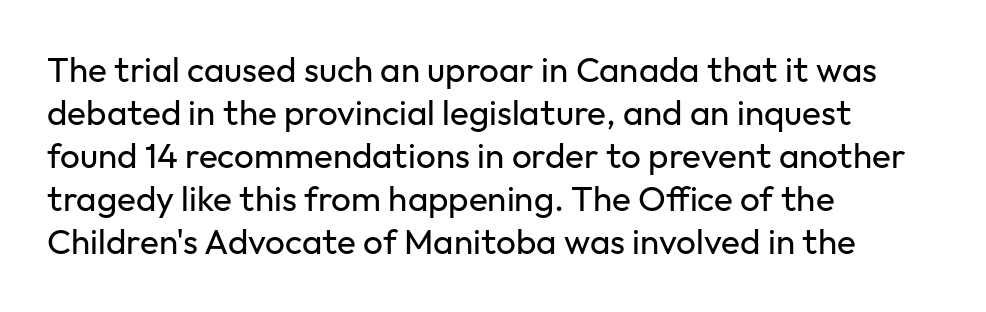
The face used here is rendered with its standard letterfit. The text block is weighted toward the left margin, trailing off unevenly rightward. Letters rest on an invisible, unmarked baseline. Nope, no serifs anywhere on these letters.
